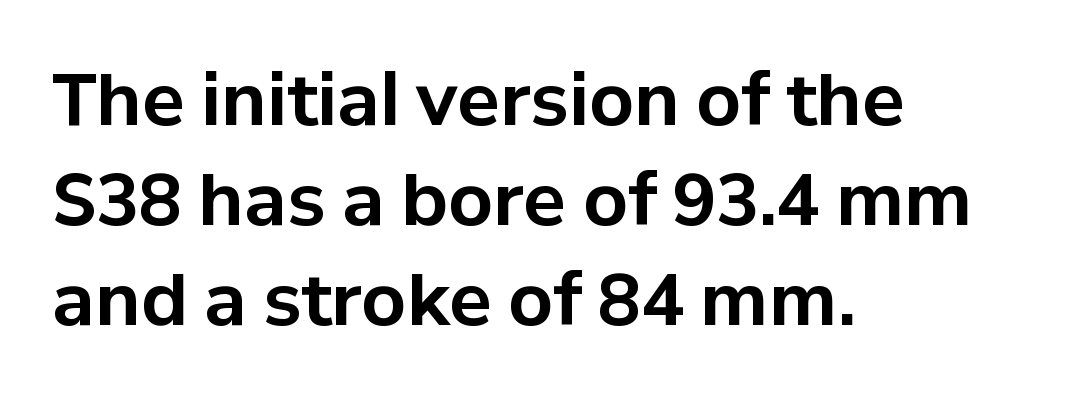
Q: Is the text bold? A: Yes.
Q: Is the text italic (slanted)? A: No, it is upright.
Q: Is the typeface a serif or a sans-serif typeface? A: Sans-serif.
Q: Is the text underlined? A: No.
Q: How is the paragraph aligned? A: Left-aligned.
Q: Is the spacing between letters normal or unusually wide? A: Normal.
Q: Is the spacing between lines tight, normal or loose? A: Normal.
Q: Width (condensed, normal, or wide)? A: Normal.
Q: Stroke contrast? A: Low.
Q: x-height? A: Medium.
Q: Monospaced? A: No.
